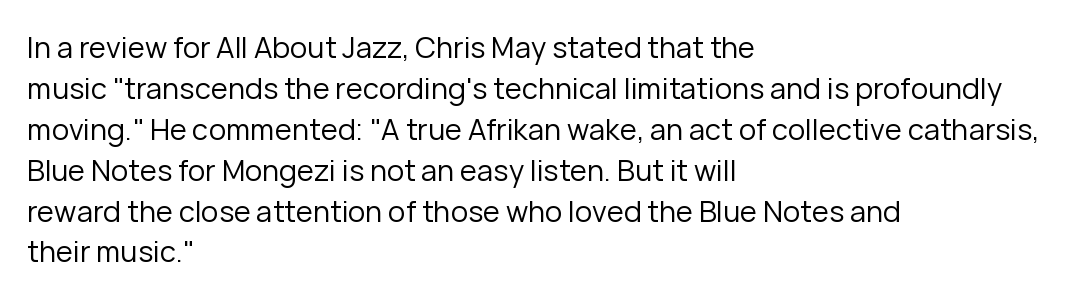
The image shows 29 px regular-weight sans-serif type, upright; set left-aligned, normal line spacing (1.41x), normal letter spacing, not underlined; low stroke contrast and a medium x-height.
